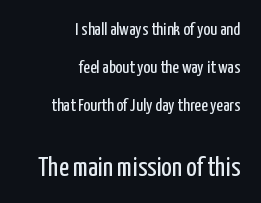
{"italic": "no", "bold": "no", "underline": "no", "align": "right", "line_spacing": "loose", "line_spacing_ratio": 2.1, "letter_spacing": "normal", "letter_spacing_em": 0.0, "larger_block": "second", "size_ratio": 1.5, "glyph_px": 27}
